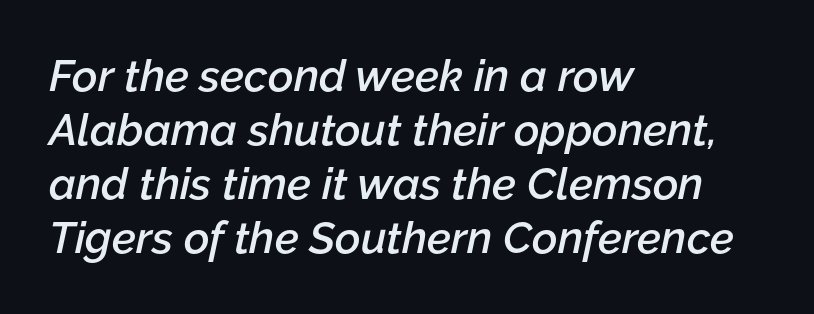
The image shows 44 px semibold type, italic (leaning right); set left-aligned, line spacing 1.23x, normal letter spacing, not underlined; low stroke contrast and a medium x-height.
